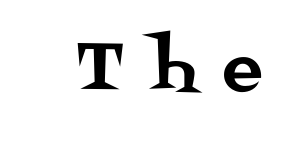
{"serif": "yes", "italic": "no", "width": "normal", "stroke_contrast": "medium", "x_height": "large", "monospaced": "no", "underline": "no", "letter_spacing": "wide", "letter_spacing_em": 0.38, "glyph_px": 67}
